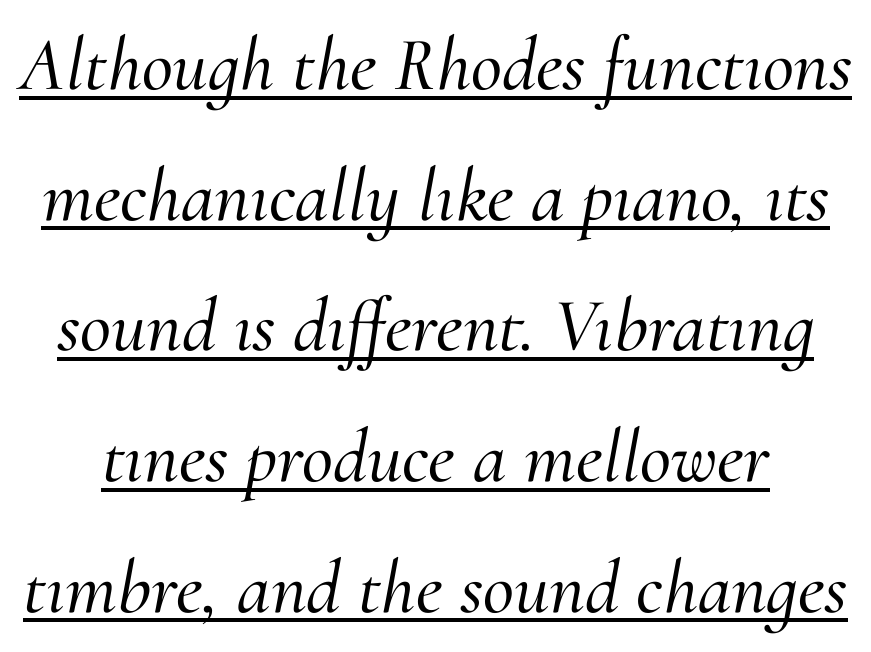
{"serif": "yes", "italic": "yes", "lean": "right", "slant_degrees": 10, "width": "normal", "stroke_contrast": "medium", "x_height": "small", "monospaced": "no", "underline": "yes", "line_spacing_ratio": 1.72, "letter_spacing": "normal", "letter_spacing_em": 0.0, "glyph_px": 76}
